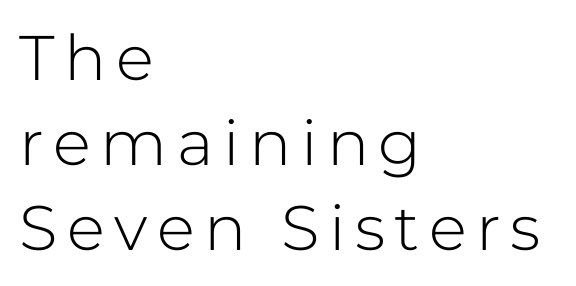
The specimen omits any rule beneath the text block's lines. Italic: no, the glyphs are upright roman. Where is the straight margin? On the left. Is this a fixed-width face? No — the glyphs have proportional, varying widths.
